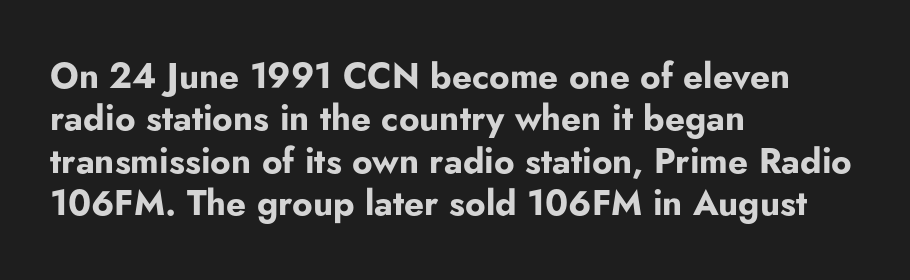
Q: Is the text bold? A: Yes.
Q: Is the text italic (slanted)? A: No, it is upright.
Q: Is the typeface a serif or a sans-serif typeface? A: Sans-serif.
Q: Is the text underlined? A: No.
Q: How is the paragraph aligned? A: Left-aligned.
Q: Is the spacing between letters normal or unusually wide? A: Normal.
Q: Width (condensed, normal, or wide)? A: Normal.
Q: Stroke contrast? A: Low.
Q: x-height? A: Small.
Q: Monospaced? A: No.
